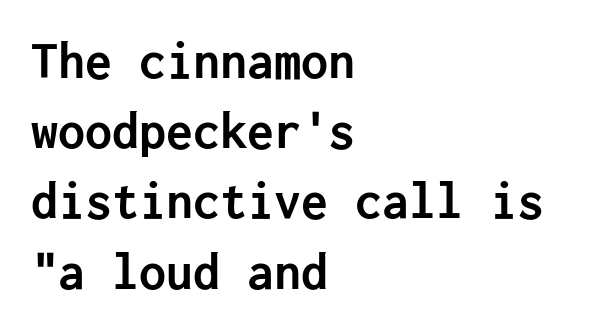
The passage shown stacks its lines at a standard gap. Nobody touched the tracking dial on this one. In terms of posture, this sample is upright. This sample uses a sans-serif face. This rendering features lettering with no underline. I'd describe the lettering as bold — thick and assertive.
